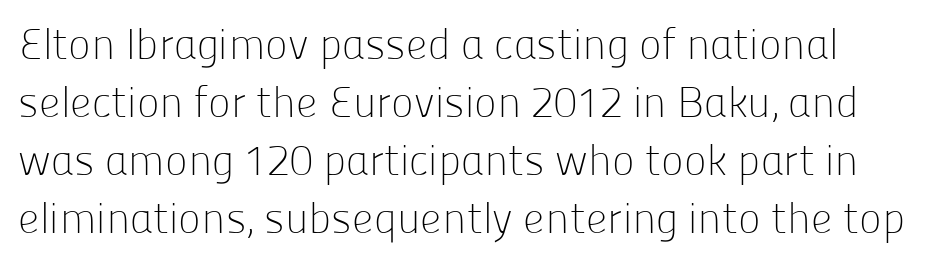
The letters stand upright; this is a roman face. Here the designer chose a conventional face with non-uniform glyph widths. Baseline-to-baseline distance is the conventional proportion of letter height. Unmarked baselines from the first word to the last.
